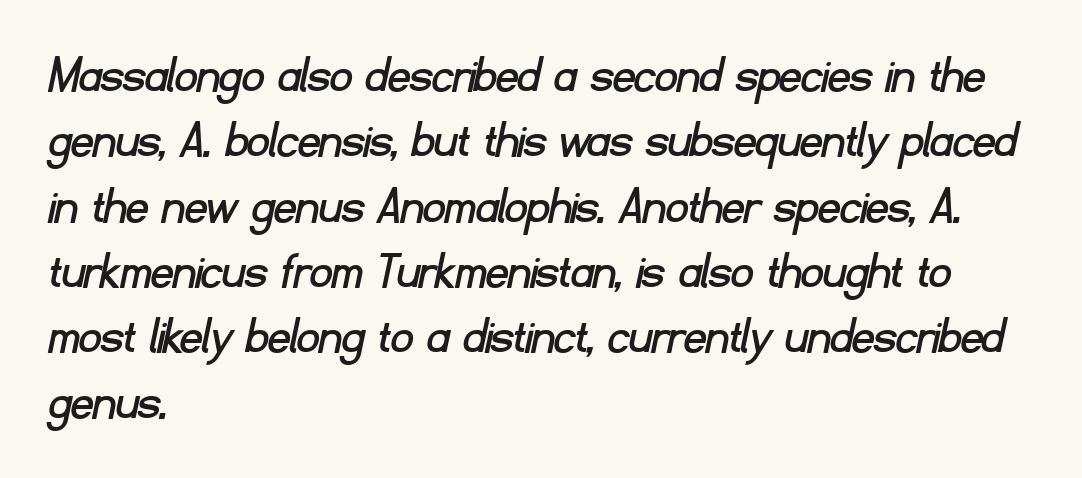
The image shows 54 px sans-serif type; set left-aligned, line spacing 1.21x, normal letter spacing, not underlined; low stroke contrast and a small x-height.
